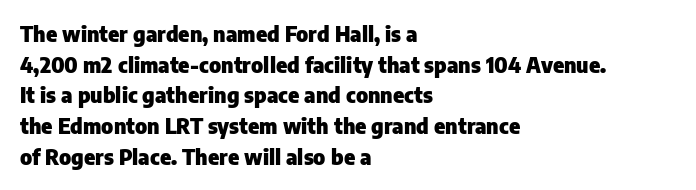
Q: Is the text bold? A: Yes.
Q: Is the text italic (slanted)? A: No, it is upright.
Q: Is the text underlined? A: No.
Q: How is the paragraph aligned? A: Left-aligned.
Q: Is the spacing between letters normal or unusually wide? A: Normal.
Q: Is the spacing between lines tight, normal or loose? A: Normal.
